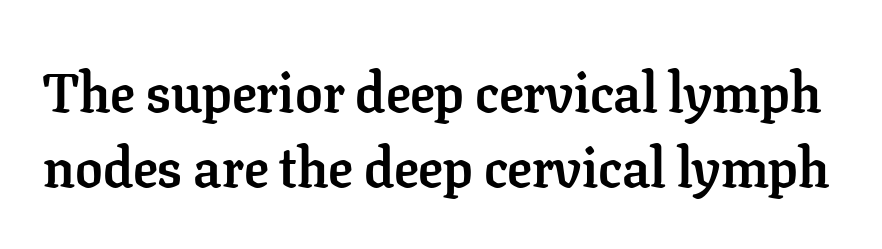
The image shows 55 px semibold serif type, upright; set normal line spacing (1.37x), normal letter spacing, not underlined; low stroke contrast and a medium x-height.
